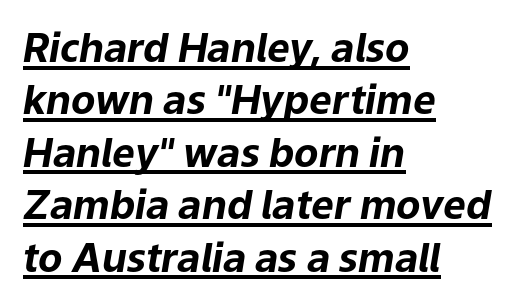
Q: Is the text bold? A: Yes.
Q: Is the text italic (slanted)? A: Yes, it leans right by about 9 degrees.
Q: Is the text underlined? A: Yes.
Q: How is the paragraph aligned? A: Left-aligned.
Q: Is the spacing between letters normal or unusually wide? A: Normal.
Q: Is the spacing between lines tight, normal or loose? A: Normal.
Q: Width (condensed, normal, or wide)? A: Normal.
Q: Stroke contrast? A: Low.
Q: x-height? A: Medium.
Q: Monospaced? A: No.
